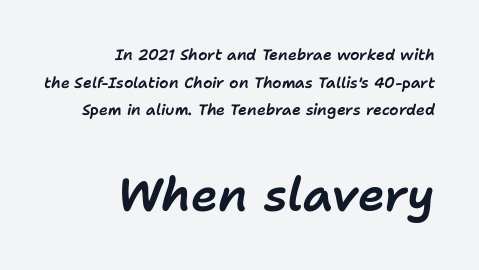
The image shows 46 px text type, italic (leaning right); set right-aligned, line spacing 1.84x, normal letter spacing, not underlined; the second (bottom) block is 3.07x larger; low stroke contrast and a medium x-height.
